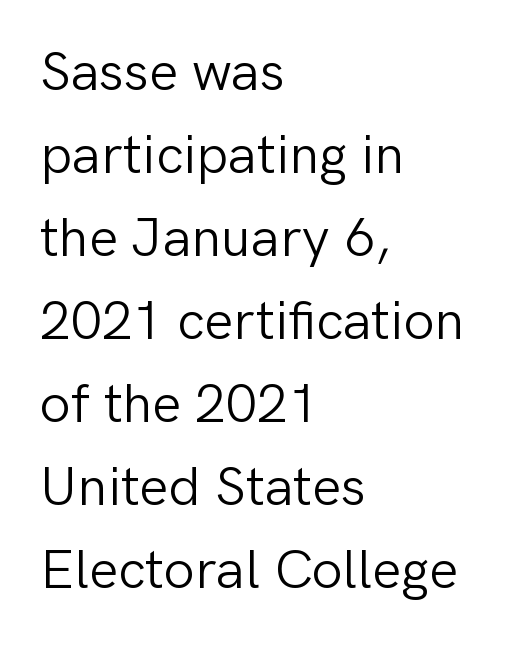
The image shows 55 px light sans-serif type, upright; set left-aligned, normal line spacing (1.51x), normal letter spacing, not underlined; low stroke contrast and a medium x-height.
